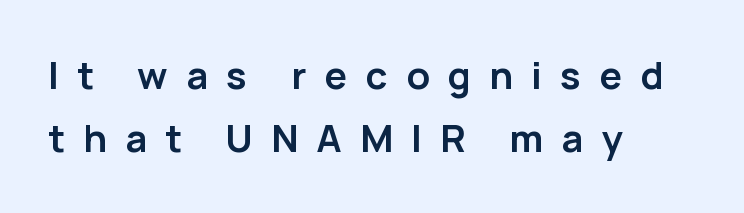
{"serif": "no", "italic": "no", "bold": "yes", "weight": "semibold", "width": "normal", "stroke_contrast": "low", "x_height": "medium", "monospaced": "no", "underline": "no", "align": "left", "line_spacing": "normal", "line_spacing_ratio": 1.67, "letter_spacing": "wide", "letter_spacing_em": 0.48, "glyph_px": 38}
